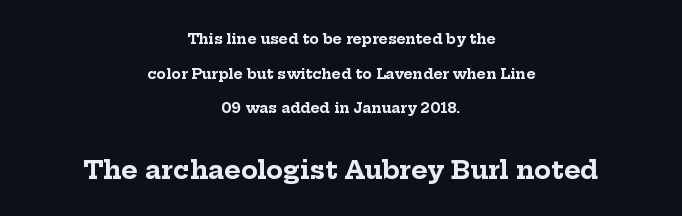
{"italic": "no", "bold": "yes", "underline": "no", "align": "center", "line_spacing": "loose", "line_spacing_ratio": 2.47, "letter_spacing": "normal", "letter_spacing_em": 0.0, "larger_block": "second", "size_ratio": 1.79, "glyph_px": 25}
